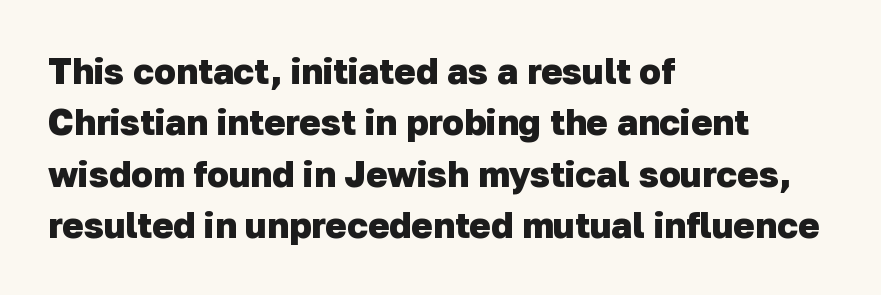
Each glyph is drawn with heavy, bold strokes. The characters display no serif detailing; their extremities are plain. The passage shown is typed in a proportional face where columns would drift. Is there much room between lines? A standard amount, neither cramped nor airy.
